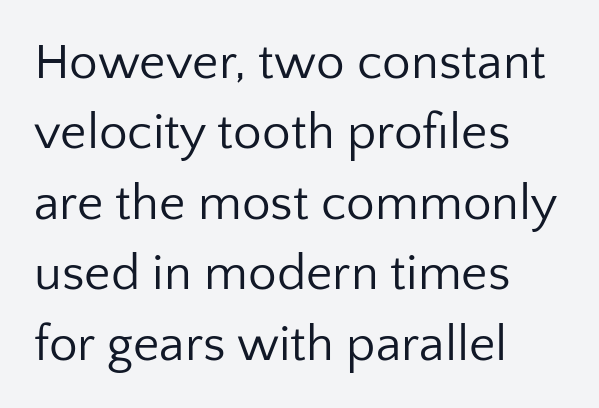
The font's upright variant was chosen for this text. Casual observation: everything's shoved over to the left. The passage shown is typed in a proportional face where columns would drift. No extra tracking has been applied to these lines.
